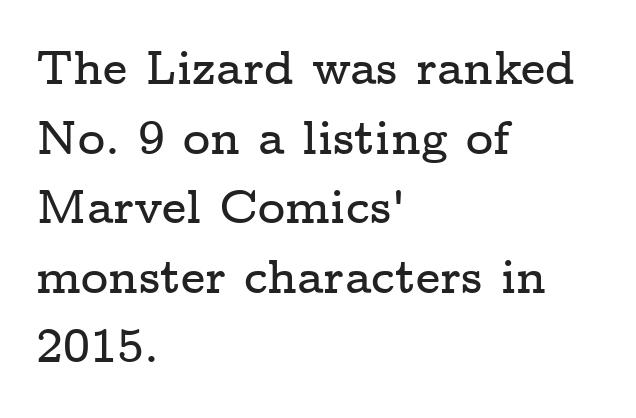
Q: Is the text italic (slanted)? A: No, it is upright.
Q: Is the typeface a serif or a sans-serif typeface? A: Serif.
Q: Is the text underlined? A: No.
Q: How is the paragraph aligned? A: Left-aligned.
Q: Is the spacing between letters normal or unusually wide? A: Normal.
Q: Is the spacing between lines tight, normal or loose? A: Normal.
Q: Width (condensed, normal, or wide)? A: Wide.
Q: Stroke contrast? A: Low.
Q: x-height? A: Medium.
Q: Monospaced? A: No.
